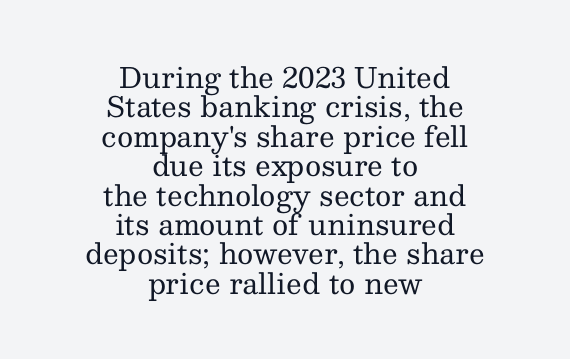
The image shows 28 px regular-weight serif type, upright; set centered, tight line spacing (1.05x), normal letter spacing, not underlined; medium stroke contrast and a medium x-height.
